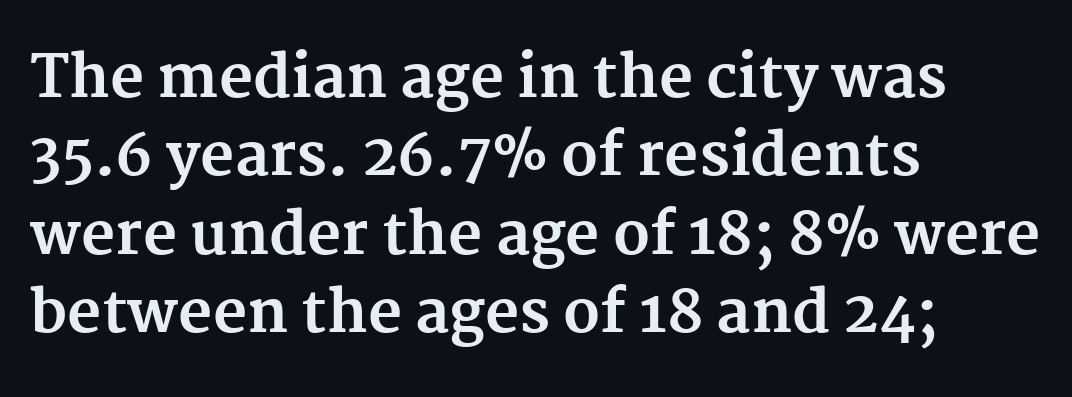
Q: Is the text bold? A: Yes.
Q: Is the text italic (slanted)? A: No, it is upright.
Q: Is the typeface a serif or a sans-serif typeface? A: Serif.
Q: Is the text underlined? A: No.
Q: How is the paragraph aligned? A: Left-aligned.
Q: Is the spacing between letters normal or unusually wide? A: Normal.
Q: Is the spacing between lines tight, normal or loose? A: Normal.
Q: Width (condensed, normal, or wide)? A: Normal.
Q: Stroke contrast? A: Medium.
Q: x-height? A: Medium.
Q: Monospaced? A: No.
